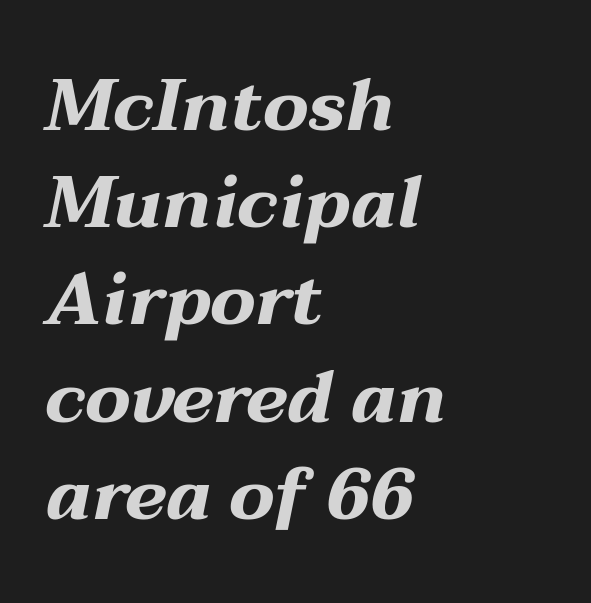
Does the copy run flush right? No — it runs flush left. In terms of leading, this rendering sits right in the middle. The characters look thick and weighty, a clear bold. Designer's note — italics engaged.
